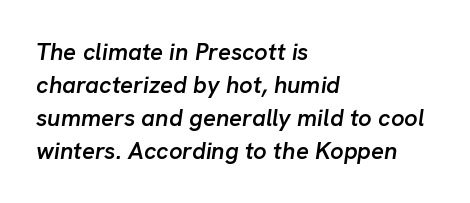
Q: Is the text bold? A: Semi-bold.
Q: Is the text italic (slanted)? A: Yes, it leans right by about 8 degrees.
Q: Is the text underlined? A: No.
Q: How is the paragraph aligned? A: Left-aligned.
Q: Is the spacing between letters normal or unusually wide? A: Normal.
Q: Is the spacing between lines tight, normal or loose? A: Normal.
